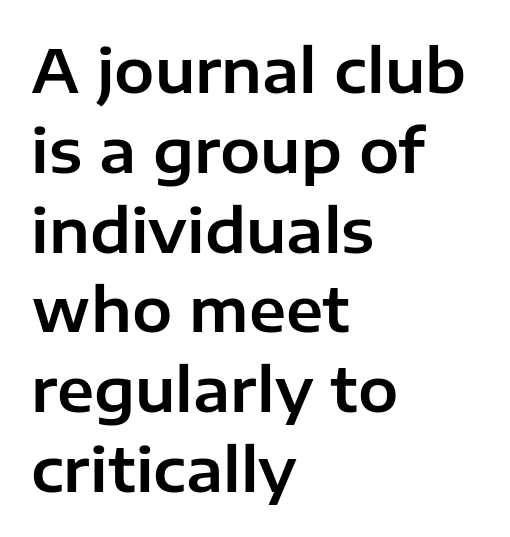
In CSS terms this would be text-align: left. These lines keep a tight, regular rhythm from letter to letter. To sum up the face: it is a sans, with no serifs. Clear beneath every line of the passage. The rendering uses natural spacing where letterforms have individual widths.
